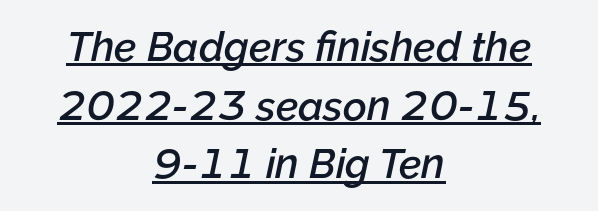
The image shows 41 px semibold type, italic (leaning right); set centered, normal line spacing (1.43x), normal letter spacing, underlined; low stroke contrast and a medium x-height.
